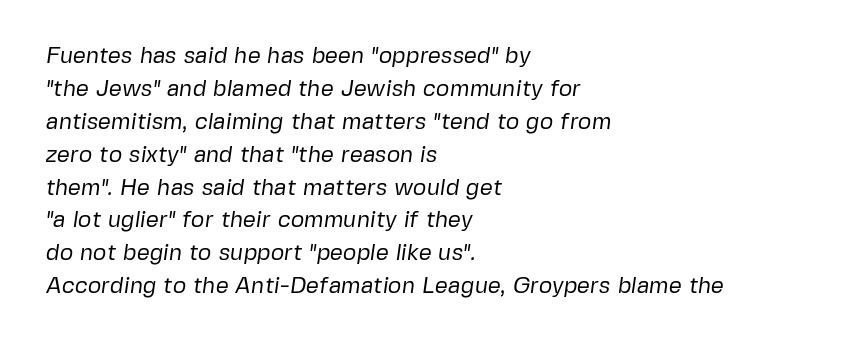
{"bold": "no", "underline": "no", "align": "left", "line_spacing": "normal", "line_spacing_ratio": 1.43, "letter_spacing": "normal", "letter_spacing_em": 0.0, "glyph_px": 23}
